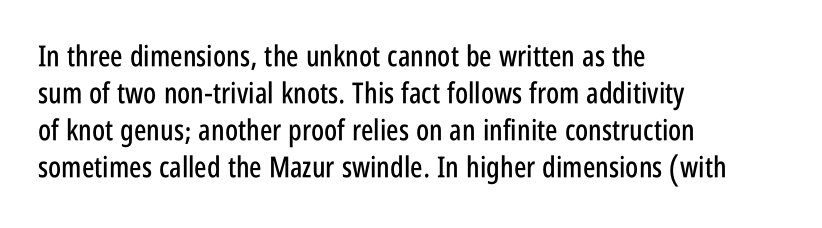
{"serif": "no", "italic": "no", "width": "condensed", "stroke_contrast": "low", "x_height": "large", "monospaced": "no", "underline": "no", "align": "left", "line_spacing": "normal", "line_spacing_ratio": 1.28, "letter_spacing": "normal", "letter_spacing_em": 0.0, "glyph_px": 29}
